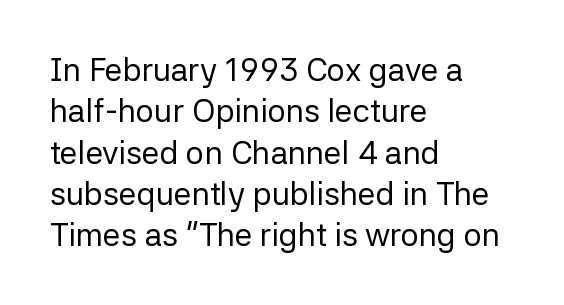
The image shows 32 px regular-weight sans-serif type, upright; set left-aligned, normal line spacing (1.29x), normal letter spacing, not underlined; low stroke contrast and a medium x-height.
